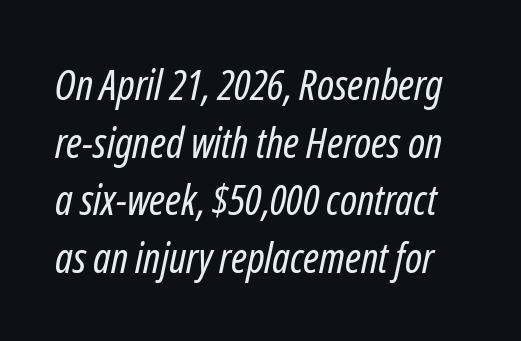
{"italic": "yes", "lean": "right", "slant_degrees": 12, "bold": "no", "weight": "regular", "width": "condensed", "stroke_contrast": "low", "x_height": "medium", "monospaced": "no", "underline": "no", "line_spacing": "normal", "line_spacing_ratio": 1.37, "letter_spacing": "normal", "letter_spacing_em": 0.0, "glyph_px": 42}
